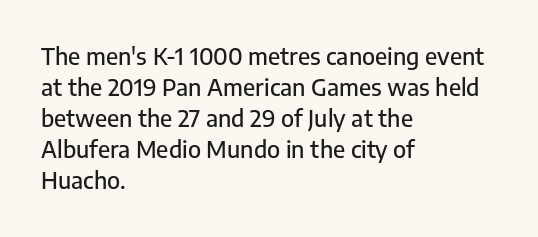
The designer left line spacing at the default. Glance below the letters and you will spot only blank space. The letters sit at their default tracking, neither squeezed nor spread. If you drew a line through each stem, it would be perfectly vertical. The compositor pushed each line to the left boundary.
